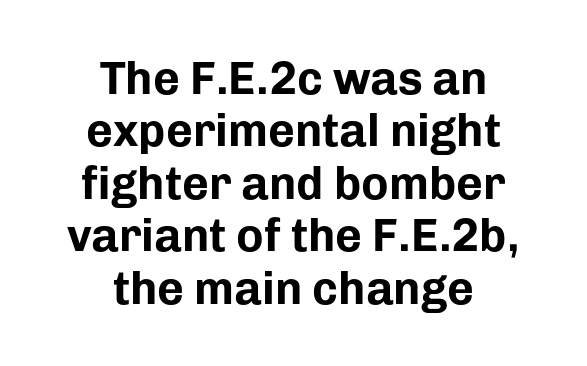
Q: Is the text bold? A: Yes.
Q: Is the text italic (slanted)? A: No, it is upright.
Q: Is the typeface a serif or a sans-serif typeface? A: Sans-serif.
Q: Is the text underlined? A: No.
Q: How is the paragraph aligned? A: Centered.
Q: Is the spacing between letters normal or unusually wide? A: Normal.
Q: Is the spacing between lines tight, normal or loose? A: Tight.
Q: Width (condensed, normal, or wide)? A: Normal.
Q: Stroke contrast? A: Low.
Q: x-height? A: Medium.
Q: Monospaced? A: No.
